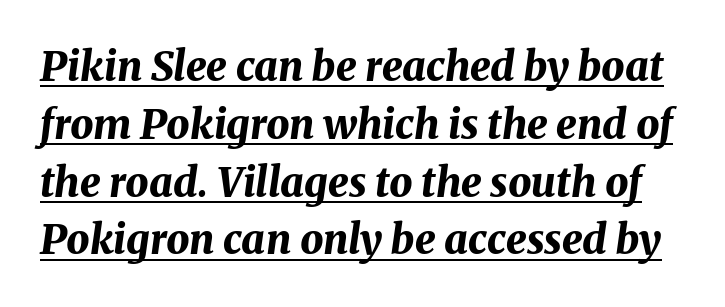
The image shows 41 px bold type, italic (leaning right); set normal line spacing (1.41x), normal letter spacing, underlined; medium stroke contrast and a medium x-height.
